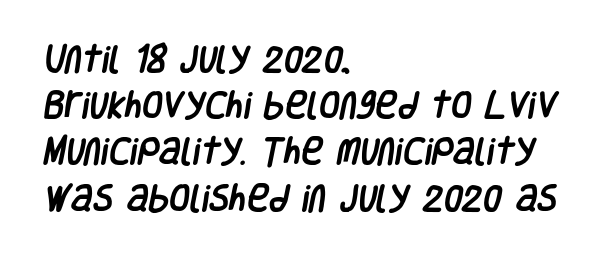
Q: Is the typeface a serif or a sans-serif typeface? A: Sans-serif.
Q: Is the text underlined? A: No.
Q: How is the paragraph aligned? A: Left-aligned.
Q: Is the spacing between letters normal or unusually wide? A: Normal.
Q: Is the spacing between lines tight, normal or loose? A: Normal.
Q: Width (condensed, normal, or wide)? A: Condensed.
Q: Stroke contrast? A: Low.
Q: x-height? A: Large.
Q: Monospaced? A: No.
